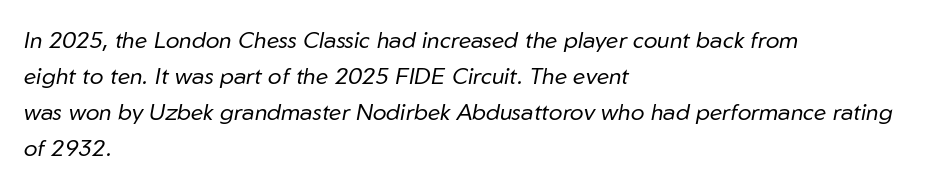
{"italic": "yes", "lean": "right", "slant_degrees": 10, "bold": "no", "underline": "no", "align": "left", "line_spacing": "normal", "line_spacing_ratio": 1.57, "letter_spacing": "normal", "letter_spacing_em": 0.0, "glyph_px": 23}
